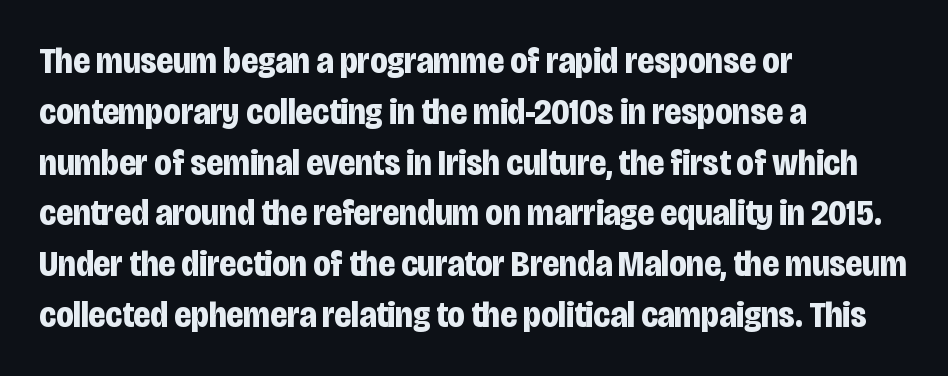
If you drew a ruler down the left edge, every line would touch it. Letter spacing: default. This sample keeps an unexceptional amount of space between lines. Spacing verdict: proportional, widths tailored to each character. The baseline area is clear. Typographically, this falls in the sans-serif category.
